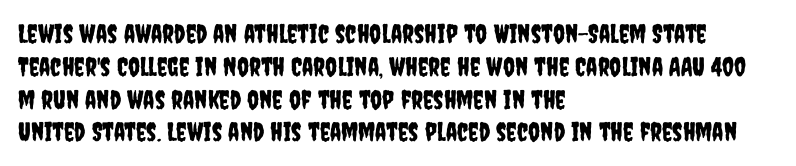
The image shows 26 px text type, upright; set left-aligned, normal line spacing (1.26x), normal letter spacing, not underlined.
